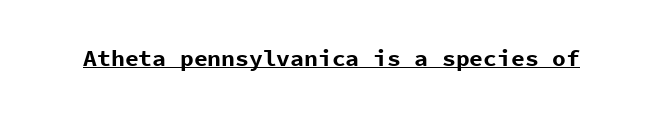
{"italic": "no", "bold": "yes", "underline": "yes", "letter_spacing": "normal", "letter_spacing_em": 0.0, "glyph_px": 23}
